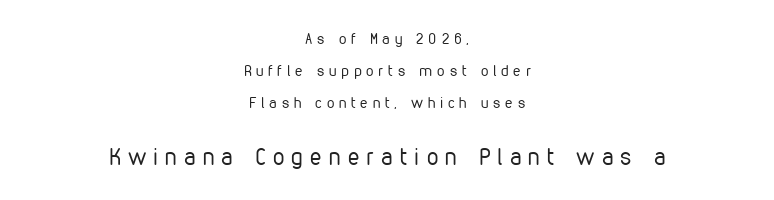
The image shows 23 px text type, upright; set centered, loose line spacing (2.13x), unusually wide letter spacing (+0.32 em), not underlined; the second (bottom) block is 1.53x larger.
